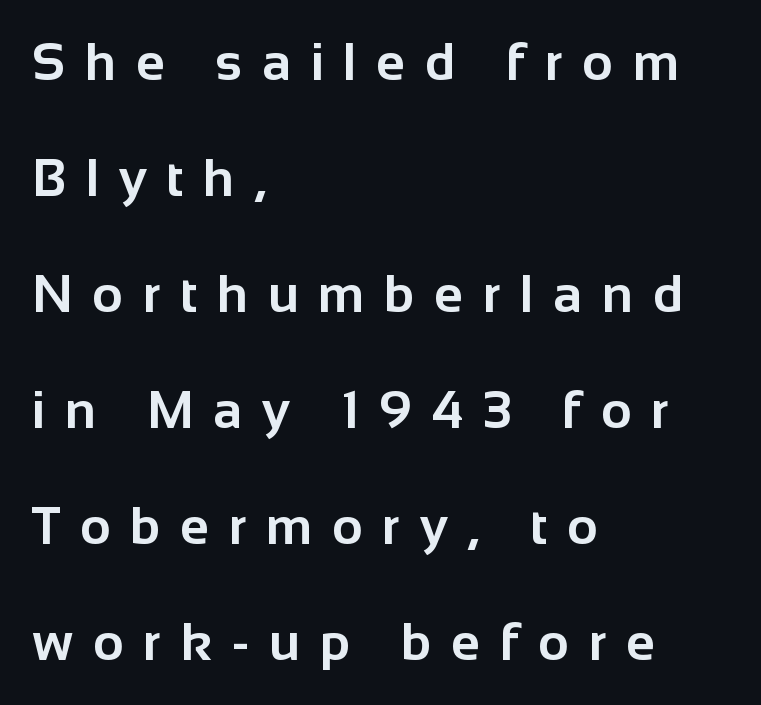
If you drew a ruler down the left edge, every line would touch it. What's the leading like? Stretched, with rows far apart. Is this a fixed-width face? No — the glyphs have proportional, varying widths. Designer's note — italics off, roman on. The gaps between neighbouring characters are conspicuously large.
